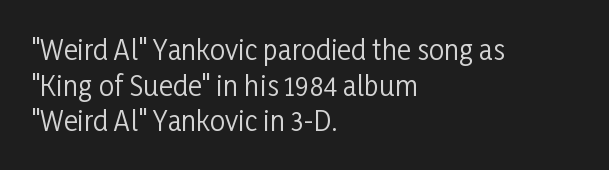
Q: Is the text bold? A: No.
Q: Is the text italic (slanted)? A: No, it is upright.
Q: Is the text underlined? A: No.
Q: How is the paragraph aligned? A: Left-aligned.
Q: Is the spacing between letters normal or unusually wide? A: Normal.
Q: Is the spacing between lines tight, normal or loose? A: Normal.
